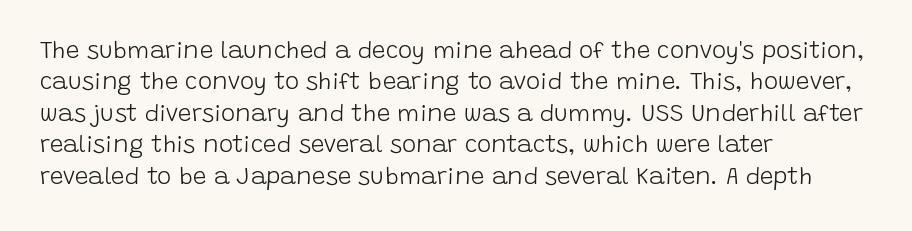
The image shows 24 px text type, upright; set left-aligned, normal line spacing (1.31x), normal letter spacing, not underlined.
